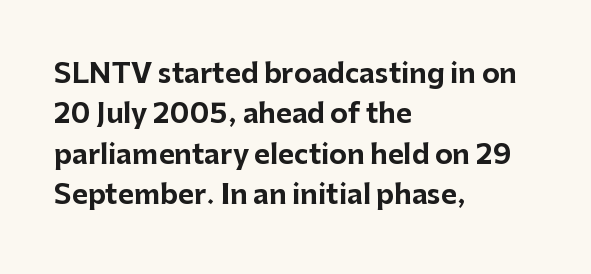
Look at the tracking — it's just the regular setting, nothing added. A classic flush-left, rag-right setting is used for this passage. Lines of text with bare space underneath. The font's upright variant was chosen for this text.
